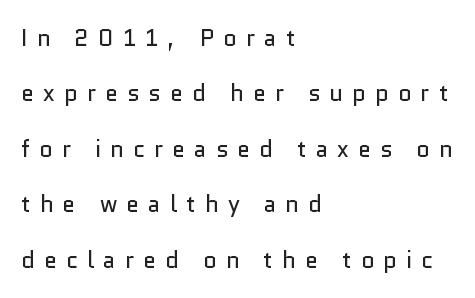
Q: Is the text bold? A: No.
Q: Is the text italic (slanted)? A: No, it is upright.
Q: Is the text underlined? A: No.
Q: How is the paragraph aligned? A: Left-aligned.
Q: Is the spacing between letters normal or unusually wide? A: Unusually wide.
Q: Is the spacing between lines tight, normal or loose? A: Loose.
